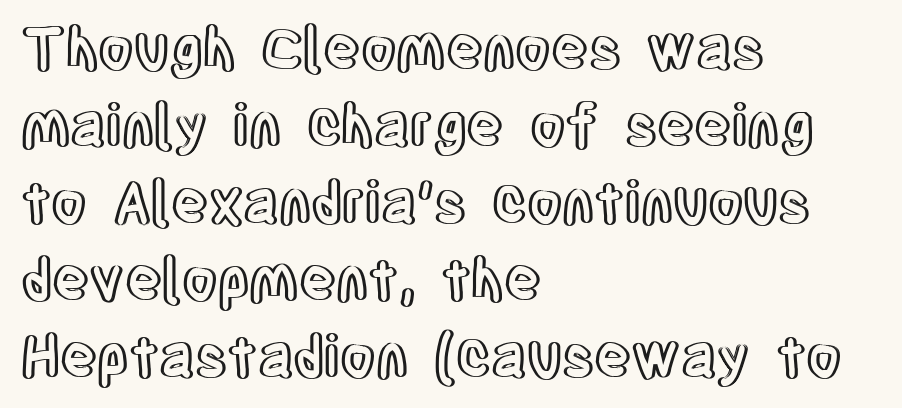
{"italic": "no", "width": "condensed", "x_height": "large", "monospaced": "no", "underline": "no", "align": "left", "line_spacing": "normal", "line_spacing_ratio": 1.35, "letter_spacing": "normal", "letter_spacing_em": 0.0, "glyph_px": 57}
